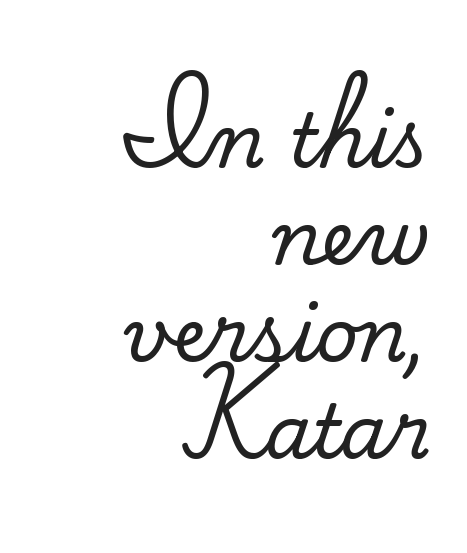
Characters follow at the spacing the type designer built in. Each letter's strokes conclude with small projecting serifs. Do the characters align in a grid? No, the font is proportional. The space between consecutive lines is moderate. Beneath every word, the page is bare.
